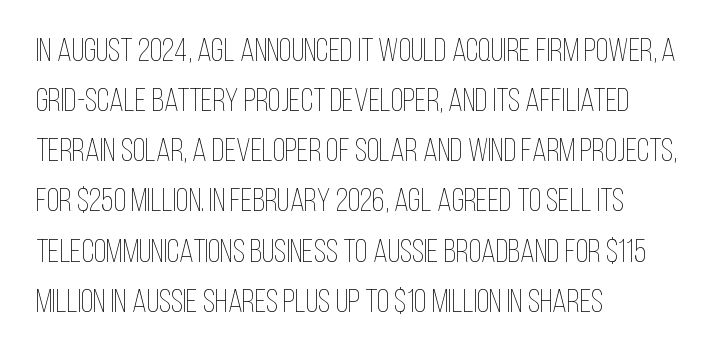
Q: Is the text bold? A: No.
Q: Is the text italic (slanted)? A: No, it is upright.
Q: Is the text underlined? A: No.
Q: How is the paragraph aligned? A: Left-aligned.
Q: Is the spacing between letters normal or unusually wide? A: Normal.
Q: Is the spacing between lines tight, normal or loose? A: Normal.
Q: Width (condensed, normal, or wide)? A: Condensed.
Q: Stroke contrast? A: Low.
Q: x-height? A: Large.
Q: Monospaced? A: No.
